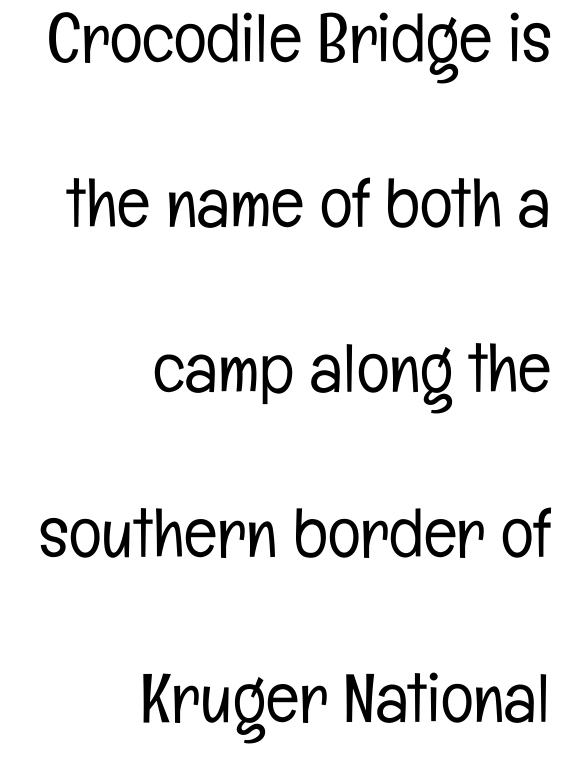
Line ends are locked; line starts wander. Stroke terminals: plain, sans-serif. Baseline-to-baseline distance is far greater than the letter height. Short note: letters normally spaced. A typesetter would mark this as roman, not italic. Spacing verdict: proportional, widths tailored to each character.
